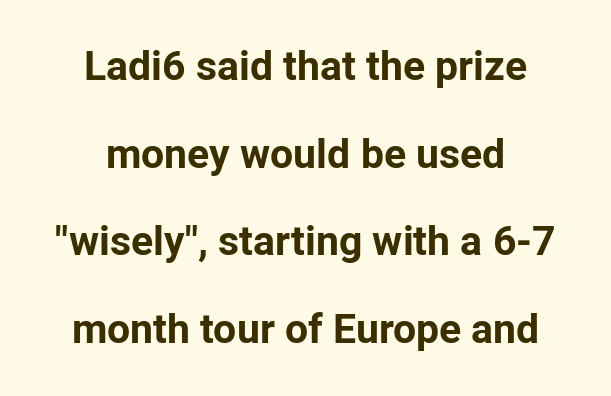
No feet cap the strokes, marking this as sans-serif type. The horizontal fit of the characters is conventional and even. The typesetter chose a symmetrical, centered arrangement here. Rule under the text: the space is simply empty. The designer dialed line spacing up above the default. This sample has the flowing, uneven cadence of proportional lettering.
